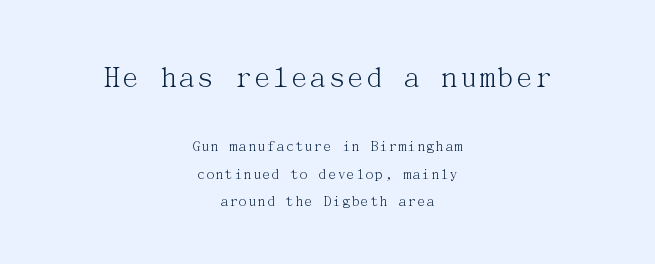
Each letter's strokes conclude with small projecting serifs. The rendering keeps characters at their native spacing. The gap between lines stays unmarked. In CSS terms this would be text-align: center. Caption: upper text group enlarged, lower text group reduced.
